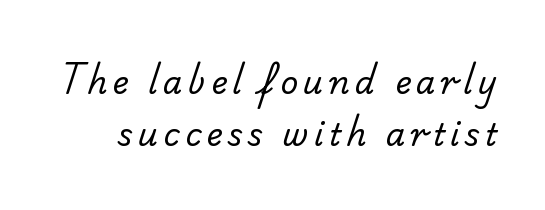
The passage shown is typeset with a sans-serif family. A light-to-regular cut is what we see here. The block of text has a typical density, with ordinary space between rows. Looks like regular typesetting: each glyph gets only the width it needs.
